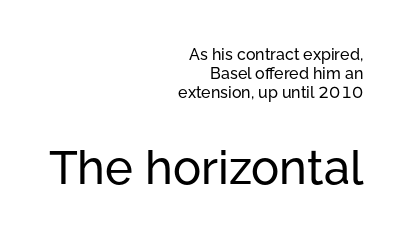
Q: Is the text italic (slanted)? A: No, it is upright.
Q: Is the typeface a serif or a sans-serif typeface? A: Sans-serif.
Q: Is the text underlined? A: No.
Q: How is the paragraph aligned? A: Right-aligned.
Q: Is the spacing between letters normal or unusually wide? A: Normal.
Q: Which block of text is set in a larger size, the first (top) or the second (bottom)? A: The second (bottom) one.
Q: Width (condensed, normal, or wide)? A: Normal.
Q: Stroke contrast? A: Low.
Q: x-height? A: Medium.
Q: Monospaced? A: No.
